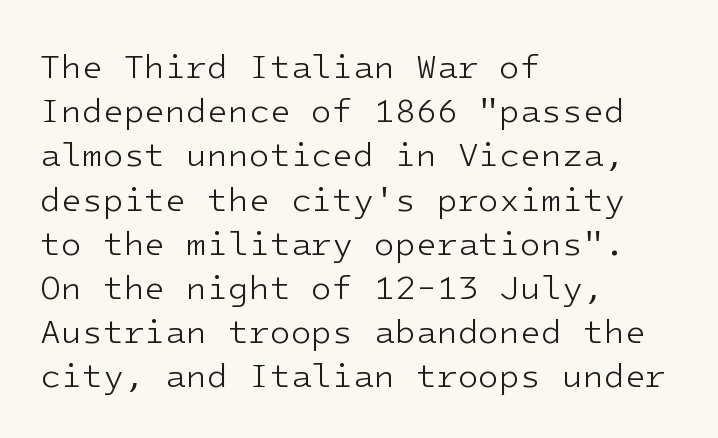
Serifs: no, the terminals of the letterforms are clean. Type without underlining. Style check: upright. The passage shown is typed in a monospace face where columns stay perfectly aligned. Students, observe: this is what conventionally led text looks like.
